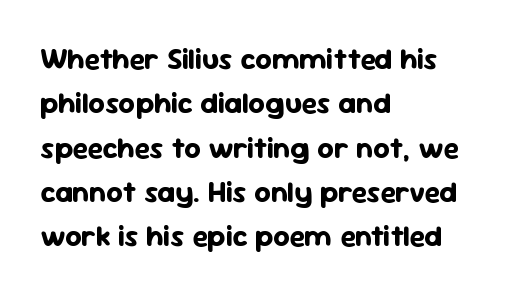
The passage shown is typed in a proportional face where columns would drift. Check where the strokes stop: nothing finishes them off — pure sans. Horizontal alignment here is leftward, the default for most running prose. Rule under the text: the space is simply empty. You'd pick this weight for a headline — it's a proper bold. Horizontal bands of white between lines are of average thickness.
